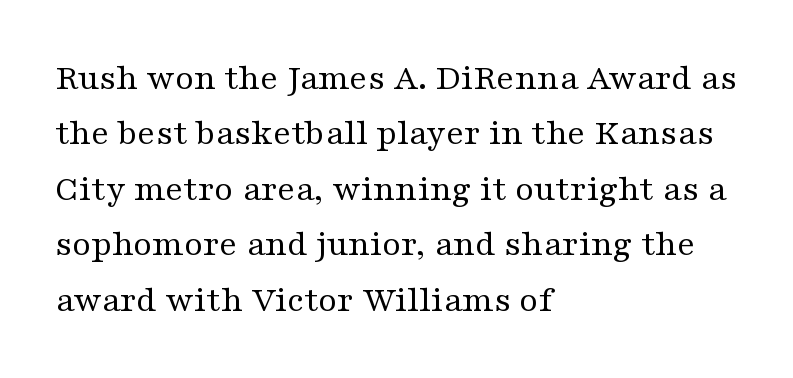
{"serif": "yes", "italic": "no", "bold": "no", "weight": "regular", "width": "wide", "stroke_contrast": "medium", "x_height": "medium", "monospaced": "no", "underline": "no", "align": "left", "line_spacing": "normal", "line_spacing_ratio": 1.46, "letter_spacing": "normal", "letter_spacing_em": 0.0, "glyph_px": 38}
